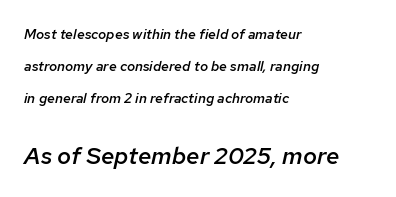
Baseline-to-baseline distance is far greater than the letter height. Caption: semibold face, moderately heavy strokes. Block two is the big one; block one sits smaller above it. Plain, unruled lines of type.
